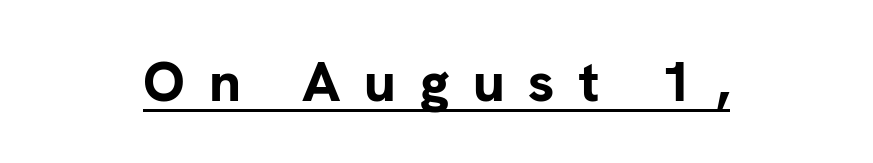
{"serif": "no", "italic": "no", "bold": "yes", "weight": "bold", "width": "normal", "stroke_contrast": "low", "x_height": "medium", "monospaced": "no", "underline": "yes", "align": "center", "letter_spacing": "wide", "letter_spacing_em": 0.42, "glyph_px": 56}
